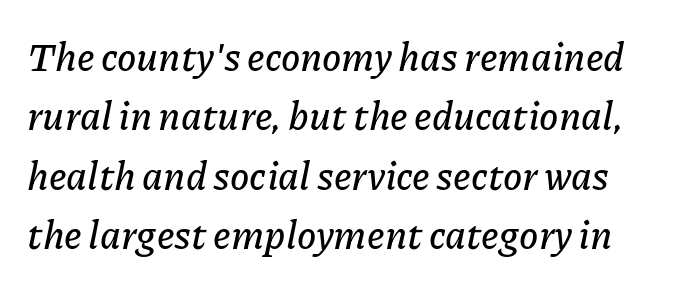
Q: Is the text italic (slanted)? A: Yes, it leans right by about 11 degrees.
Q: Is the text underlined? A: No.
Q: Is the spacing between letters normal or unusually wide? A: Normal.
Q: Is the spacing between lines tight, normal or loose? A: Normal.
Q: Width (condensed, normal, or wide)? A: Normal.
Q: Stroke contrast? A: Low.
Q: x-height? A: Medium.
Q: Monospaced? A: No.
